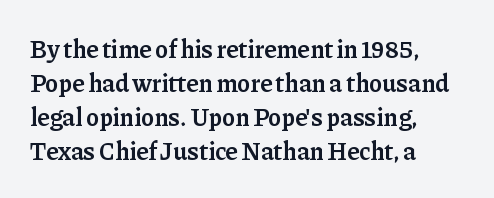
Q: Is the text bold? A: Semi-bold.
Q: Is the text italic (slanted)? A: No, it is upright.
Q: Is the text underlined? A: No.
Q: How is the paragraph aligned? A: Left-aligned.
Q: Is the spacing between letters normal or unusually wide? A: Normal.
Q: Is the spacing between lines tight, normal or loose? A: Normal.
